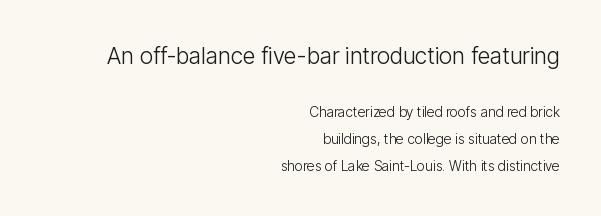
Q: Is the text bold? A: No.
Q: Is the text italic (slanted)? A: No, it is upright.
Q: Is the text underlined? A: No.
Q: How is the paragraph aligned? A: Right-aligned.
Q: Is the spacing between letters normal or unusually wide? A: Normal.
Q: Is the spacing between lines tight, normal or loose? A: Loose.
Q: Which block of text is set in a larger size, the first (top) or the second (bottom)? A: The first (top) one.
